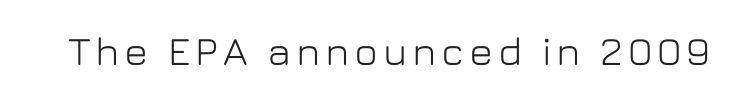
The image shows 40 px sans-serif type, upright; set not underlined; low stroke contrast and a medium x-height.
